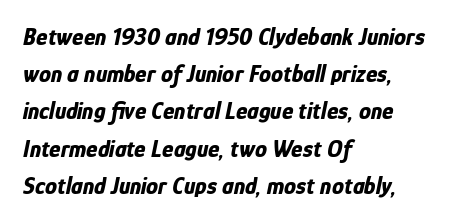
Q: Is the text bold? A: Yes.
Q: Is the text italic (slanted)? A: Yes, it leans right by about 12 degrees.
Q: Is the text underlined? A: No.
Q: How is the paragraph aligned? A: Left-aligned.
Q: Is the spacing between letters normal or unusually wide? A: Normal.
Q: Is the spacing between lines tight, normal or loose? A: Normal.
